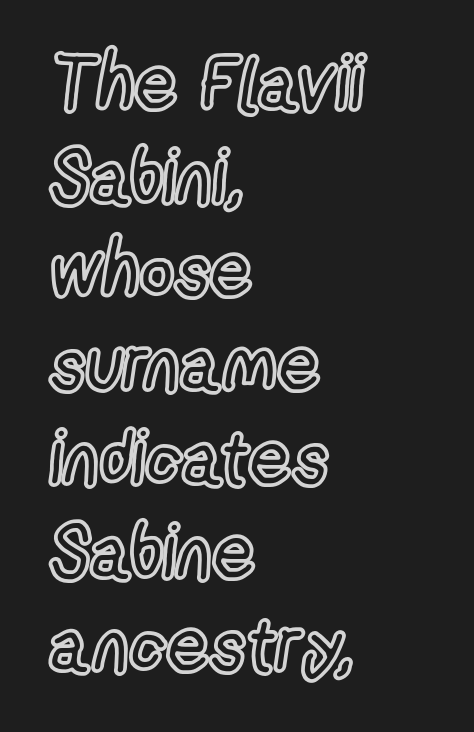
{"width": "condensed", "x_height": "medium", "monospaced": "no", "underline": "no", "align": "left", "line_spacing": "normal", "line_spacing_ratio": 1.25, "letter_spacing": "normal", "letter_spacing_em": 0.0, "glyph_px": 75}
